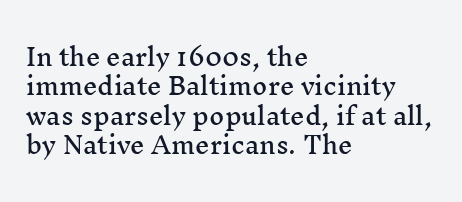
One-word summary of the alignment: left. Posture: vertical. The tracking reads as untouched default to a designer's eye. Each row of text sits above clean, open space. Does the leading feel generous? No, just average.
